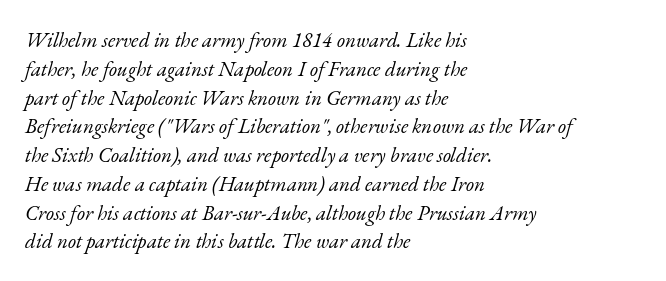
The image shows 21 px text type, italic (leaning right); set left-aligned, normal line spacing (1.37x), normal letter spacing, not underlined.
